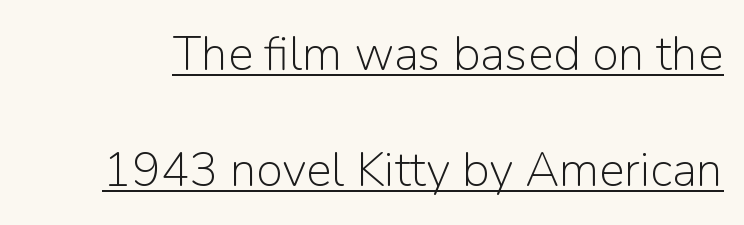
Has an underline been added? It has. Is there any slant? The stems are plumb. Whoever set this chose breathing room over compactness in the vertical rhythm. Unlike a traditional serif, this face leaves its strokes unadorned.
